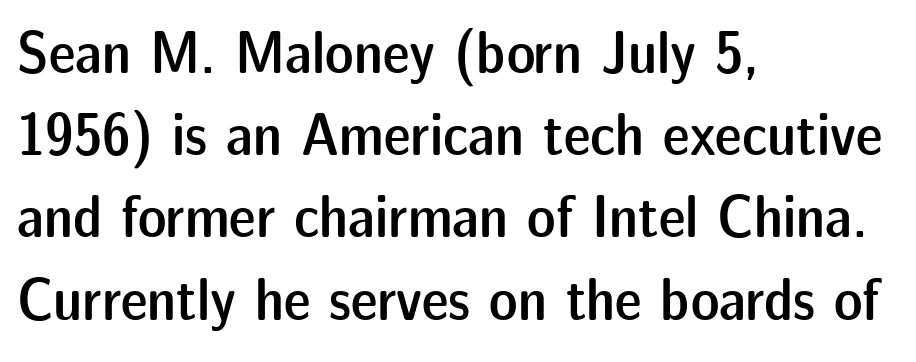
Observe the absence of serifs on each vertical stroke in this sample. The rendering anchors every line to the left-hand side. The tracking reads as untouched default to a designer's eye. Has an underline been added? It has not. Firm but not heavy-handed strokes: this text is semibold. Whoever set this chose a conventional vertical rhythm.
